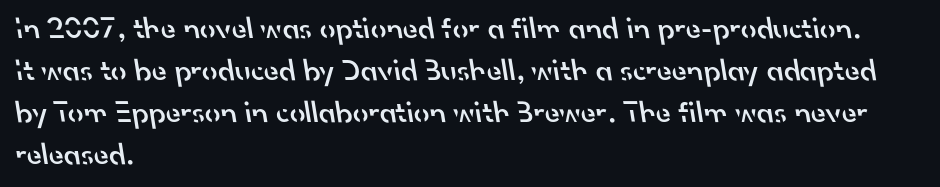
{"serif": "no", "bold": "semi", "weight": "semibold", "width": "normal", "stroke_contrast": "low", "x_height": "small", "monospaced": "no", "underline": "no", "align": "left", "line_spacing": "normal", "line_spacing_ratio": 1.35, "letter_spacing": "normal", "letter_spacing_em": 0.0, "glyph_px": 31}
